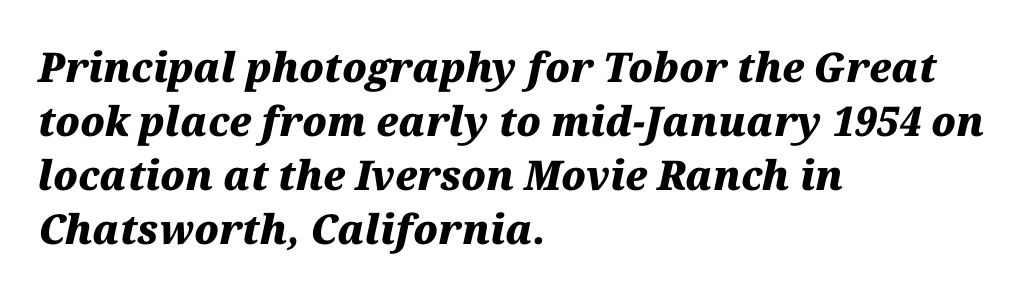
{"italic": "yes", "lean": "right", "slant_degrees": 12, "bold": "yes", "weight": "heavy", "width": "normal", "stroke_contrast": "medium", "x_height": "medium", "monospaced": "no", "underline": "no", "align": "left", "line_spacing": "normal", "line_spacing_ratio": 1.32, "letter_spacing": "normal", "letter_spacing_em": 0.0, "glyph_px": 41}
